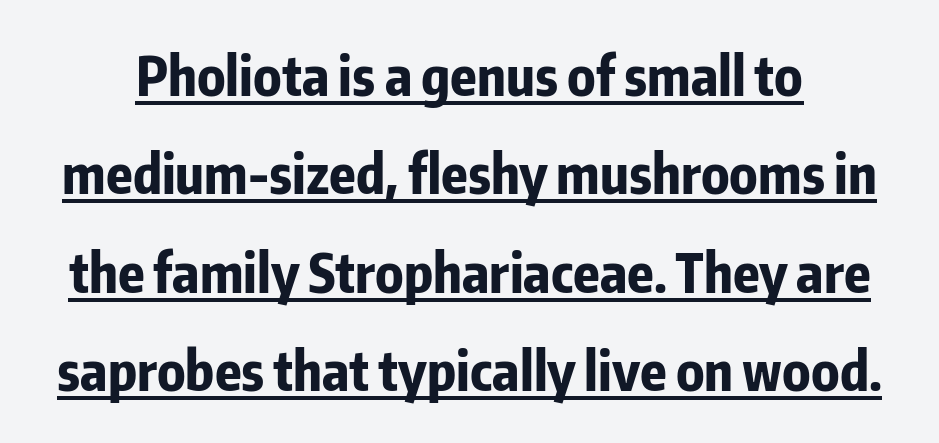
Is this a fixed-width face? No — the glyphs have proportional, varying widths. Posture: vertical. Strokes here are thick enough to call this a true bold. The letterforms sit shoulder to shoulder at normal distance. Descenders here cross a horizontal rule under the line. Check where the strokes stop: nothing finishes them off — pure sans.
